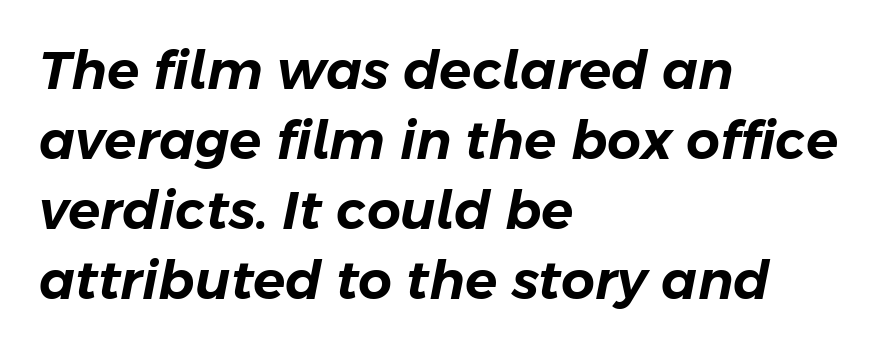
{"italic": "yes", "lean": "right", "slant_degrees": 11, "width": "normal", "stroke_contrast": "low", "x_height": "medium", "monospaced": "no", "underline": "no", "align": "left", "line_spacing": "normal", "line_spacing_ratio": 1.32, "letter_spacing": "normal", "letter_spacing_em": 0.0, "glyph_px": 53}
